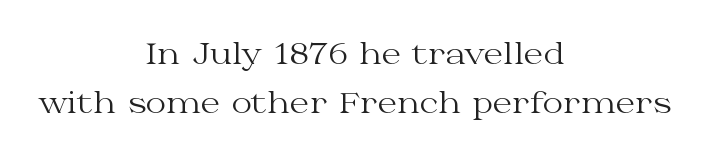
The image shows 28 px regular-weight, wide serif type, upright; set centered, line spacing 1.75x, normal letter spacing, not underlined; medium stroke contrast and a medium x-height.
